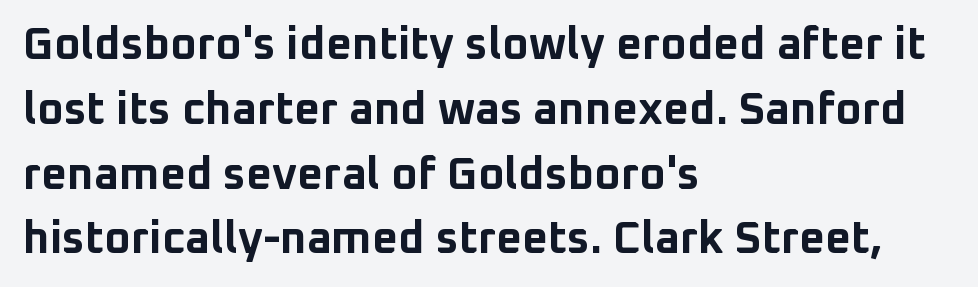
Type style note: lacks serifs. How heavy is the stroke? Heavy — this is a bold. Quick note: interline space is typical. The face used here is proportionally spaced, like ordinary book or web type. The strip under each line holds only bare page.
